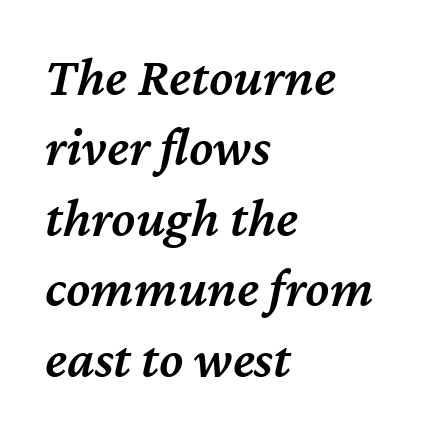
Q: Is the text bold? A: Semi-bold.
Q: Is the text italic (slanted)? A: Yes, it leans right by about 12 degrees.
Q: Is the text underlined? A: No.
Q: How is the paragraph aligned? A: Left-aligned.
Q: Is the spacing between letters normal or unusually wide? A: Normal.
Q: Is the spacing between lines tight, normal or loose? A: Normal.
Q: Width (condensed, normal, or wide)? A: Normal.
Q: Stroke contrast? A: Medium.
Q: x-height? A: Medium.
Q: Monospaced? A: No.
